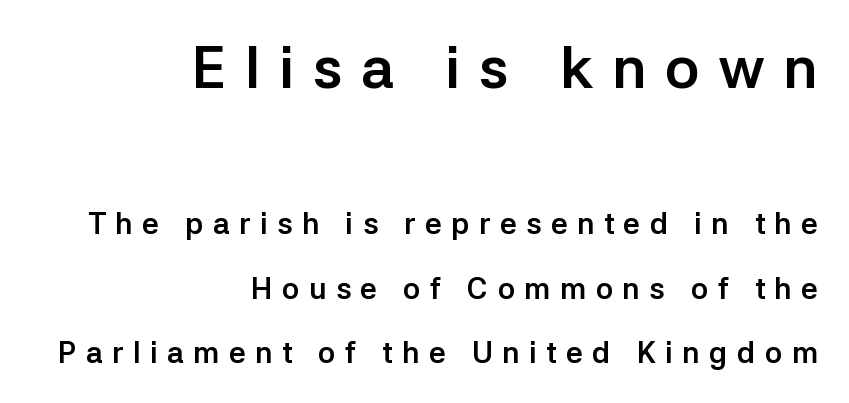
The image shows 59 px semibold sans-serif type, upright; set right-aligned, loose line spacing (2.15x), unusually wide letter spacing (+0.31 em), not underlined; the first (top) block is 1.97x larger; low stroke contrast and a medium x-height.
